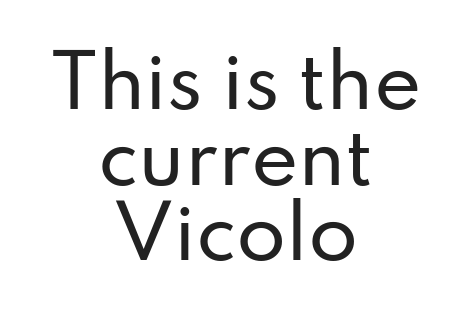
{"serif": "no", "italic": "no", "width": "normal", "stroke_contrast": "low", "x_height": "small", "monospaced": "no", "underline": "no", "align": "center", "line_spacing": "tight", "line_spacing_ratio": 1.05, "letter_spacing": "normal", "letter_spacing_em": 0.0, "glyph_px": 72}
